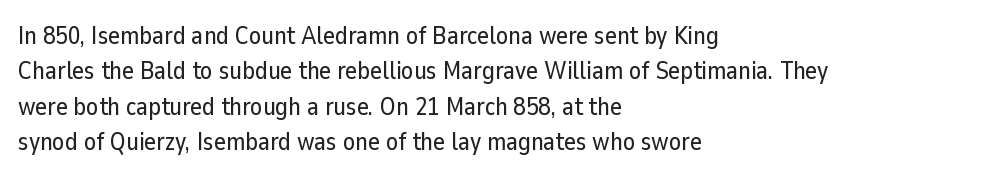
{"italic": "no", "underline": "no", "align": "left", "line_spacing": "normal", "line_spacing_ratio": 1.42, "letter_spacing": "normal", "letter_spacing_em": 0.0, "glyph_px": 25}
